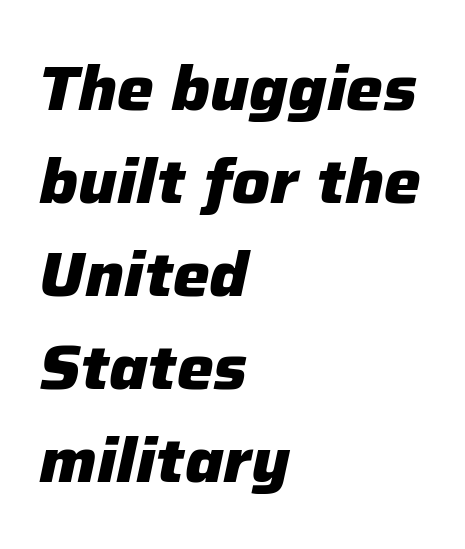
The image shows 62 px heavy type, italic (leaning right); set left-aligned, normal line spacing (1.5x), normal letter spacing, not underlined; low stroke contrast and a medium x-height.
